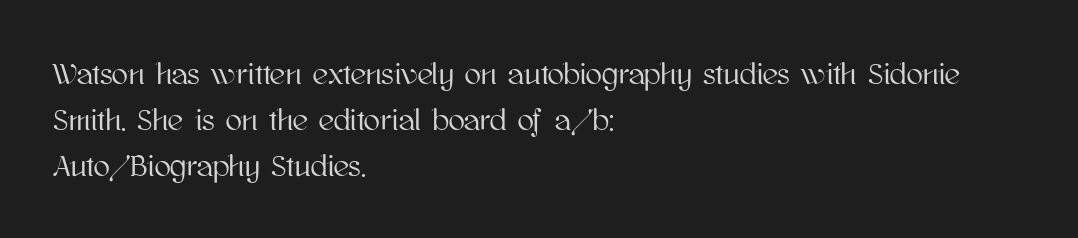
Q: Is the text italic (slanted)? A: No, it is upright.
Q: Is the text underlined? A: No.
Q: How is the paragraph aligned? A: Left-aligned.
Q: Is the spacing between letters normal or unusually wide? A: Normal.
Q: Is the spacing between lines tight, normal or loose? A: Normal.
Q: Width (condensed, normal, or wide)? A: Normal.
Q: Stroke contrast? A: High.
Q: x-height? A: Medium.
Q: Monospaced? A: No.
